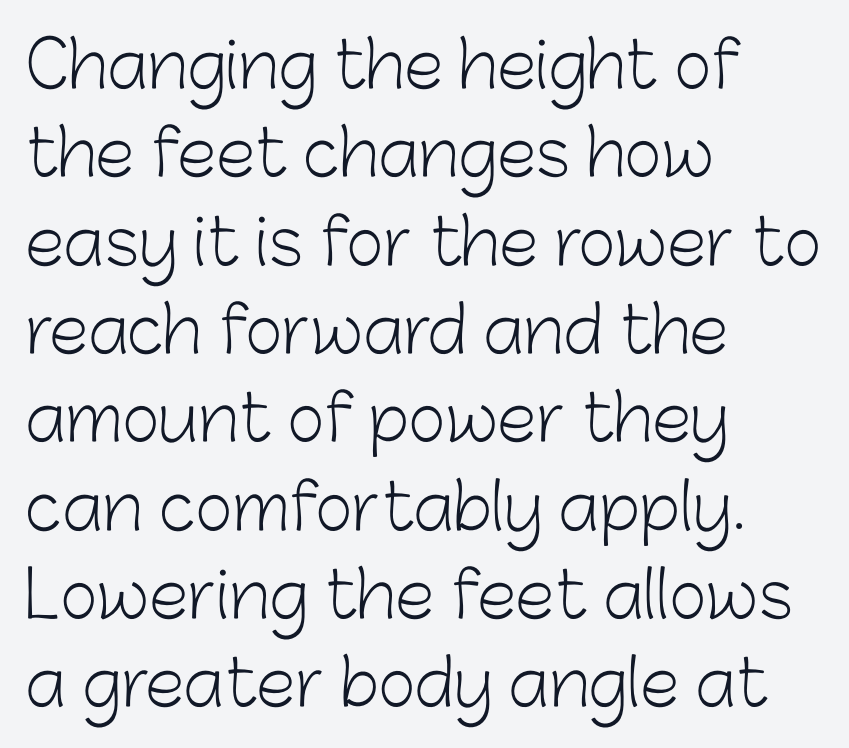
{"serif": "no", "italic": "no", "bold": "no", "weight": "light", "width": "normal", "stroke_contrast": "low", "x_height": "medium", "monospaced": "no", "underline": "no", "align": "left", "line_spacing": "normal", "line_spacing_ratio": 1.38, "letter_spacing": "normal", "letter_spacing_em": 0.0, "glyph_px": 64}
